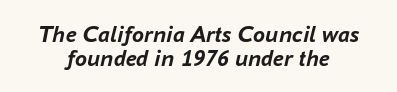
{"italic": "yes", "lean": "right", "slant_degrees": 16, "bold": "yes", "underline": "no", "align": "center", "line_spacing": "tight", "line_spacing_ratio": 0.99, "letter_spacing": "normal", "letter_spacing_em": 0.0, "glyph_px": 24}
